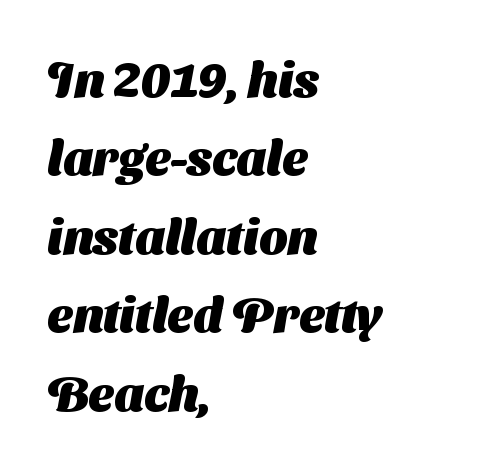
Does the leading feel generous? No, just average. Here the glyphs are tracked normally, forming tight word shapes. Honestly, there is no underline to notice here at all. You could not count columns in this text — the font is proportionally spaced. Stroke terminals: plain, sans-serif.
